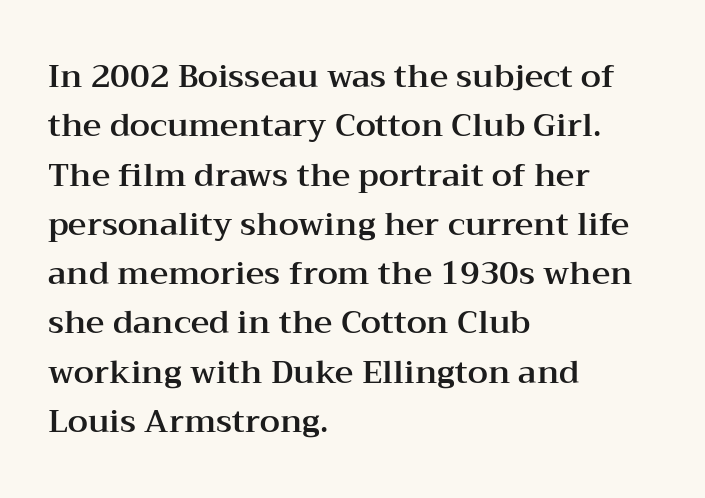
Q: Is the text italic (slanted)? A: No, it is upright.
Q: Is the typeface a serif or a sans-serif typeface? A: Serif.
Q: Is the text underlined? A: No.
Q: How is the paragraph aligned? A: Left-aligned.
Q: Is the spacing between letters normal or unusually wide? A: Normal.
Q: Is the spacing between lines tight, normal or loose? A: Normal.
Q: Width (condensed, normal, or wide)? A: Wide.
Q: Stroke contrast? A: Medium.
Q: x-height? A: Medium.
Q: Monospaced? A: No.
